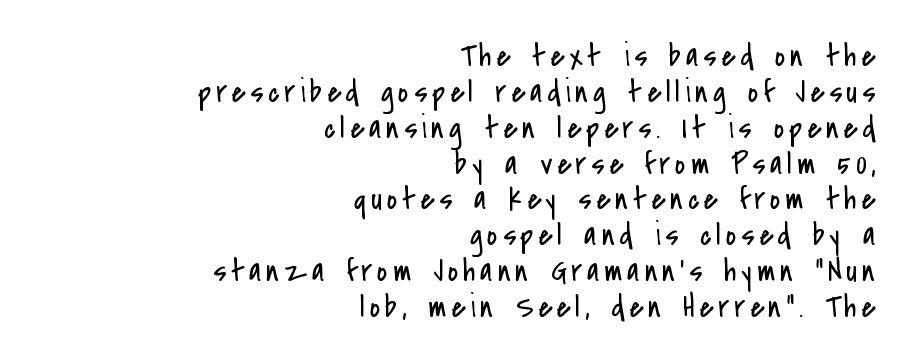
Typographically, this falls in the sans-serif category. Ordinary non-slanted type is in use. Check the space under the baseline: it is left empty. The weight would be labelled regular, book, light, or lighter still. Alignment: flush right. Rows of type sit shoulder to shoulder in the vertical direction.
